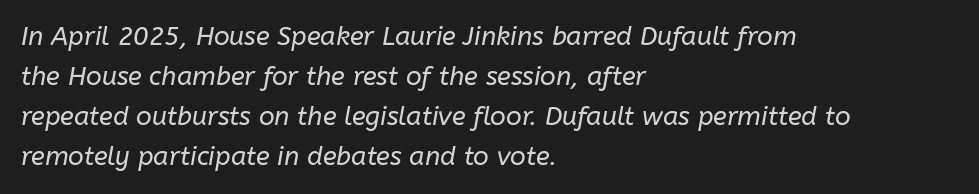
The image shows 26 px text type, italic (leaning right); set left-aligned, normal line spacing (1.54x), normal letter spacing, not underlined.
